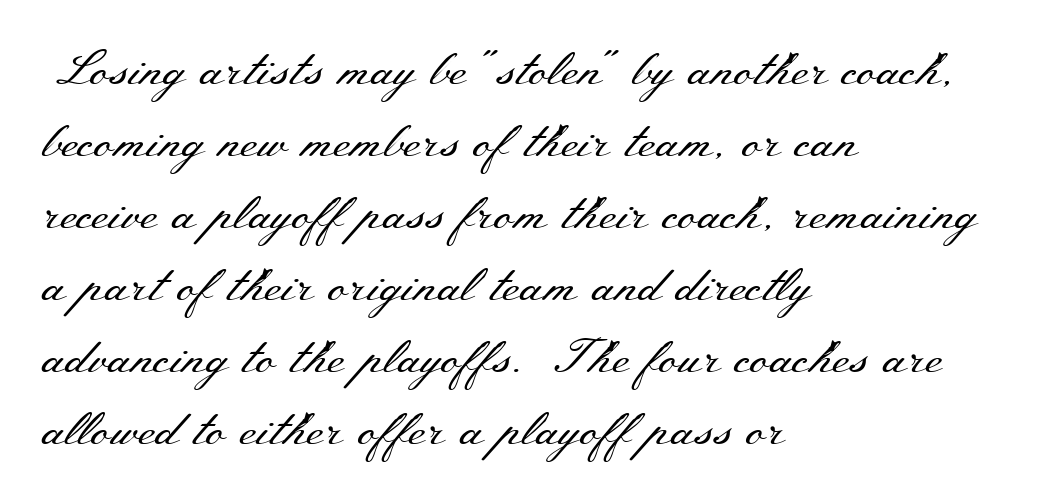
{"serif": "yes", "bold": "no", "weight": "regular", "width": "wide", "stroke_contrast": "medium", "x_height": "small", "monospaced": "no", "underline": "no", "align": "left", "line_spacing": "normal", "line_spacing_ratio": 1.5, "letter_spacing": "normal", "letter_spacing_em": 0.0, "glyph_px": 48}
